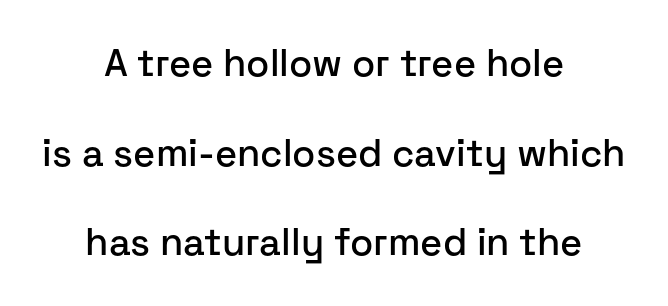
The image shows 38 px sans-serif type, upright; set centered, loose line spacing (2.36x), normal letter spacing, not underlined; low stroke contrast and a medium x-height.
